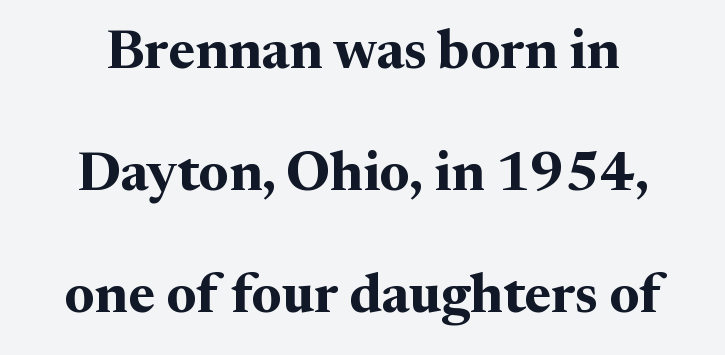
The image shows 55 px bold serif type, upright; set loose line spacing (2.22x), normal letter spacing, not underlined; medium stroke contrast and a medium x-height.
